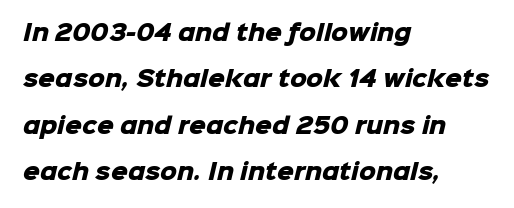
Q: Is the text bold? A: Yes.
Q: Is the text underlined? A: No.
Q: How is the paragraph aligned? A: Left-aligned.
Q: Is the spacing between letters normal or unusually wide? A: Normal.
Q: Is the spacing between lines tight, normal or loose? A: Loose.
